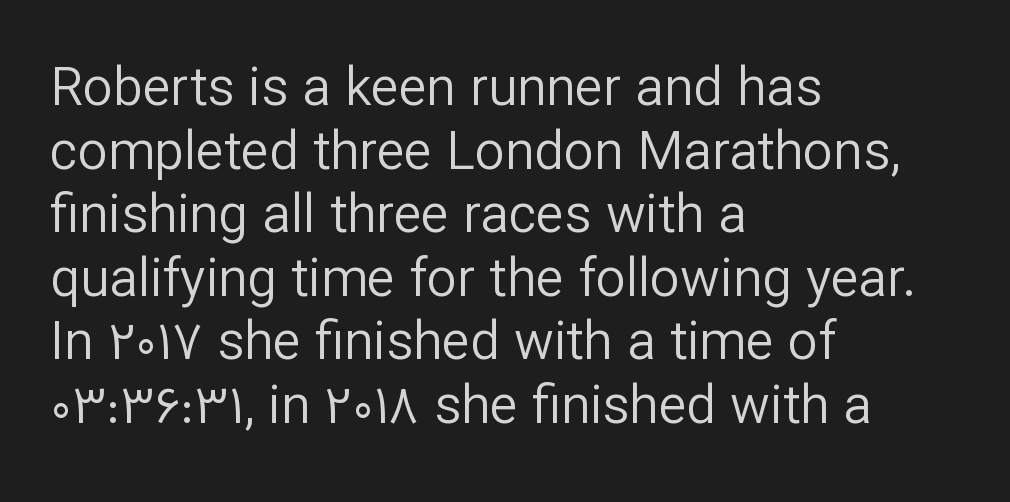
{"serif": "no", "italic": "no", "bold": "no", "weight": "regular", "width": "normal", "stroke_contrast": "low", "x_height": "medium", "monospaced": "no", "underline": "no", "align": "left", "line_spacing_ratio": 1.2, "letter_spacing": "normal", "letter_spacing_em": 0.0, "glyph_px": 53}
